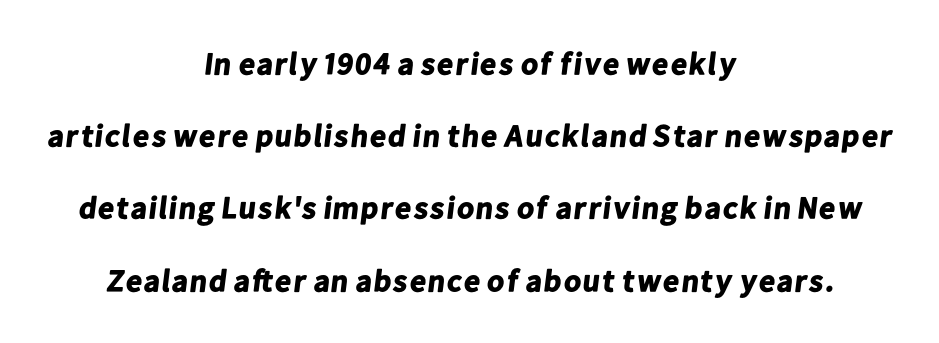
The image shows 31 px bold sans-serif type; set centered, loose line spacing (2.33x), normal letter spacing, not underlined; low stroke contrast and a medium x-height.
